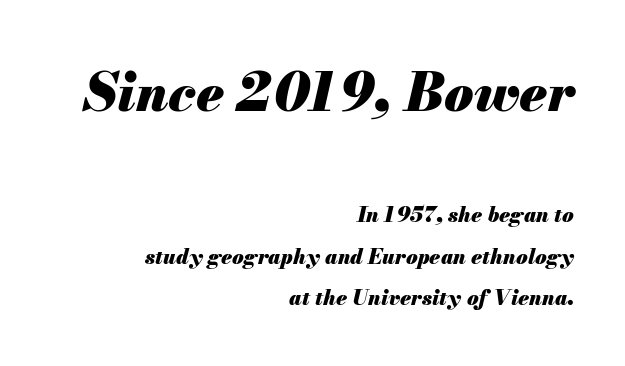
The image shows 53 px heavy type, italic (leaning right); set right-aligned, loose line spacing (1.98x), normal letter spacing, not underlined; the first (top) block is 2.52x larger; medium stroke contrast and a small x-height.
